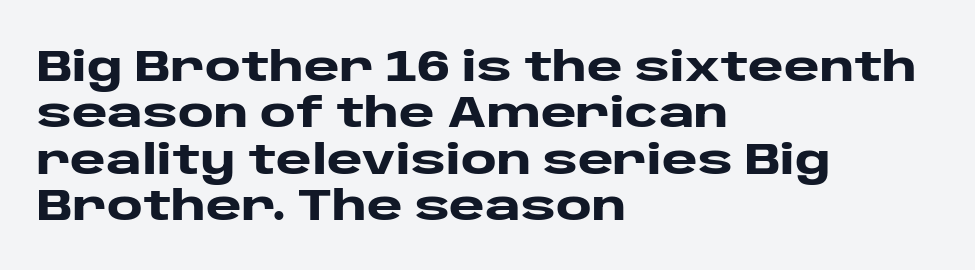
The image shows 43 px heavy, wide sans-serif type, upright; set left-aligned, tight line spacing (1.08x), normal letter spacing, not underlined; low stroke contrast and a large x-height.
